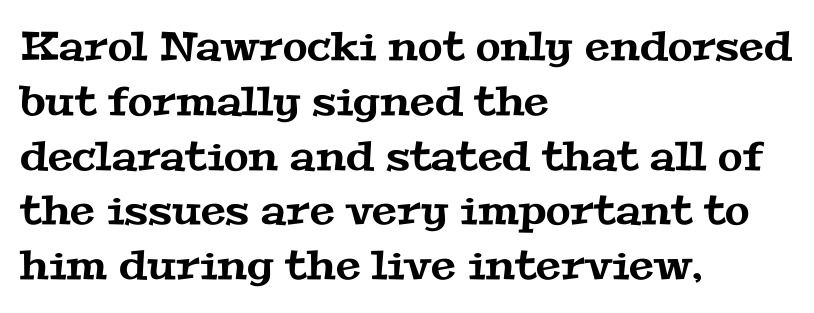
Horizontally, the lines are justified to the leading edge only. The font family rendered here belongs to the serif group. Looks like regular typesetting: each glyph gets only the width it needs. Anything drawn beneath the words? Only blank space.
